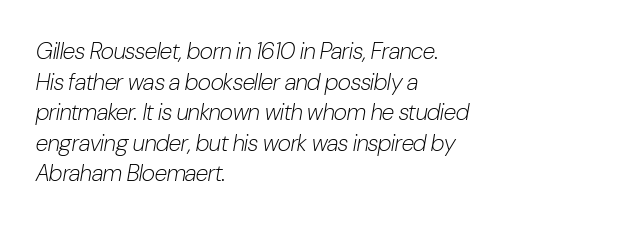
The image shows 23 px text type, italic (leaning right); set left-aligned, normal line spacing (1.33x), normal letter spacing, not underlined.
